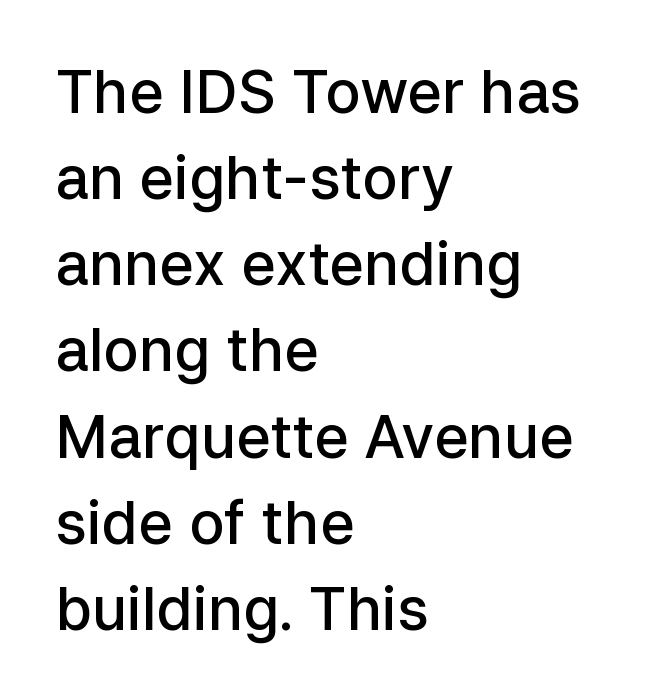
{"serif": "no", "italic": "no", "bold": "semi", "weight": "semibold", "width": "normal", "stroke_contrast": "low", "x_height": "medium", "monospaced": "no", "underline": "no", "align": "left", "line_spacing": "normal", "line_spacing_ratio": 1.46, "letter_spacing": "normal", "letter_spacing_em": 0.0, "glyph_px": 59}
